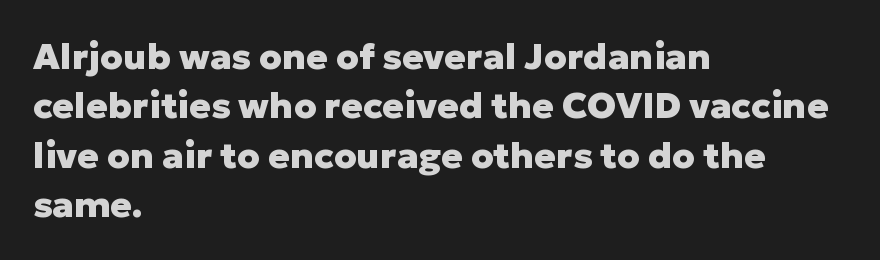
{"serif": "no", "italic": "no", "bold": "yes", "weight": "heavy", "width": "normal", "stroke_contrast": "low", "x_height": "medium", "monospaced": "no", "underline": "no", "align": "left", "line_spacing": "normal", "line_spacing_ratio": 1.37, "letter_spacing": "normal", "letter_spacing_em": 0.0, "glyph_px": 36}
